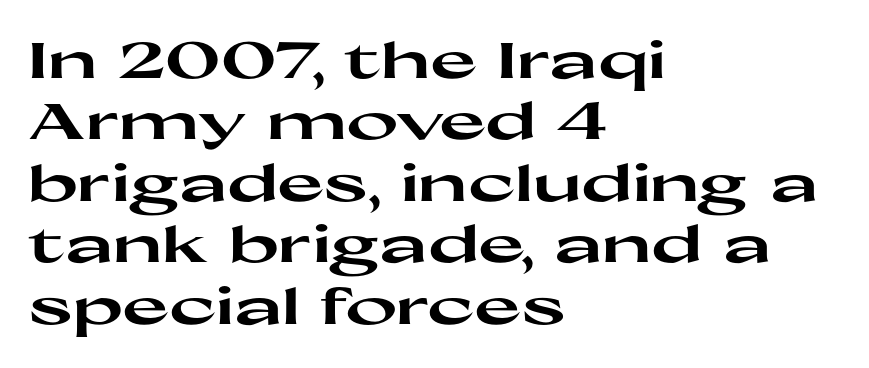
Any mark beneath the type? The region is blank. Looks like regular typesetting: each glyph gets only the width it needs. A full-strength bold gives these letters their thick strokes. This rendering uses left alignment, leaving the right contour irregular. Ascenders rise straight up at ninety degrees.
